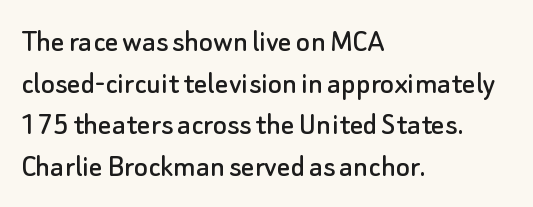
Q: Is the text italic (slanted)? A: No, it is upright.
Q: Is the typeface a serif or a sans-serif typeface? A: Sans-serif.
Q: Is the text underlined? A: No.
Q: How is the paragraph aligned? A: Left-aligned.
Q: Is the spacing between letters normal or unusually wide? A: Normal.
Q: Is the spacing between lines tight, normal or loose? A: Normal.
Q: Width (condensed, normal, or wide)? A: Normal.
Q: Stroke contrast? A: Low.
Q: x-height? A: Small.
Q: Monospaced? A: No.
